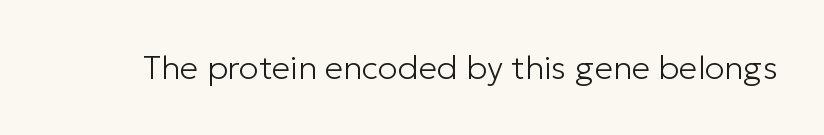
Q: Is the text bold? A: No.
Q: Is the text italic (slanted)? A: No, it is upright.
Q: Is the typeface a serif or a sans-serif typeface? A: Sans-serif.
Q: Is the text underlined? A: No.
Q: Is the spacing between letters normal or unusually wide? A: Normal.
Q: Width (condensed, normal, or wide)? A: Normal.
Q: Stroke contrast? A: Low.
Q: x-height? A: Medium.
Q: Monospaced? A: No.
